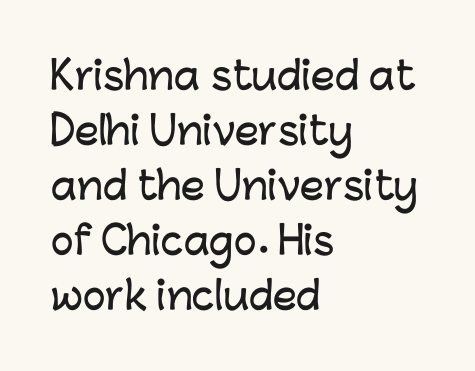
Q: Is the text italic (slanted)? A: No, it is upright.
Q: Is the typeface a serif or a sans-serif typeface? A: Sans-serif.
Q: Is the text underlined? A: No.
Q: How is the paragraph aligned? A: Left-aligned.
Q: Is the spacing between letters normal or unusually wide? A: Normal.
Q: Is the spacing between lines tight, normal or loose? A: Normal.
Q: Width (condensed, normal, or wide)? A: Normal.
Q: Stroke contrast? A: Low.
Q: x-height? A: Medium.
Q: Monospaced? A: No.
